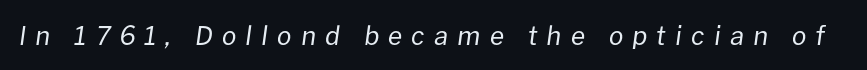
{"italic": "yes", "lean": "right", "slant_degrees": 8, "bold": "no", "underline": "no", "letter_spacing": "wide", "letter_spacing_em": 0.35, "glyph_px": 26}
